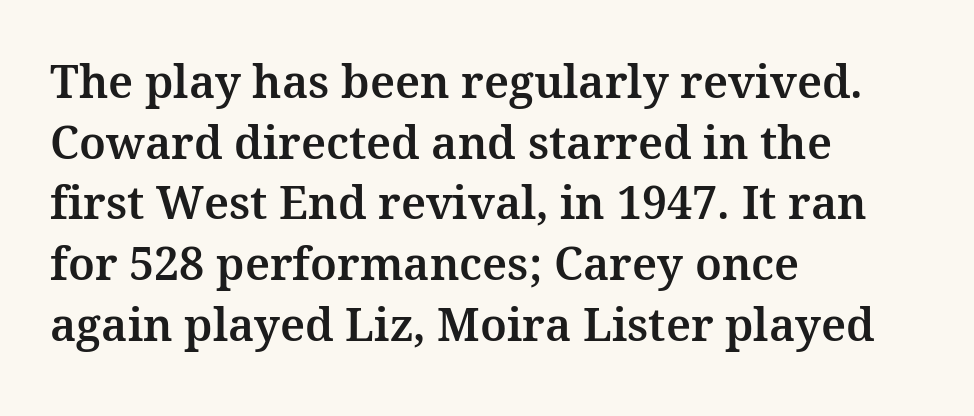
The image shows 45 px serif type, upright; set left-aligned, normal line spacing (1.35x), normal letter spacing, not underlined; medium stroke contrast and a medium x-height.
